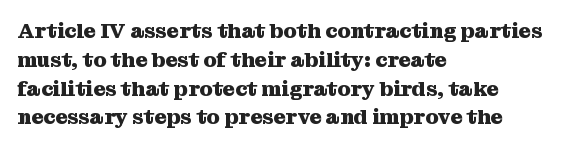
The image shows 21 px bold type, upright; set left-aligned, normal line spacing (1.37x), normal letter spacing, not underlined.
